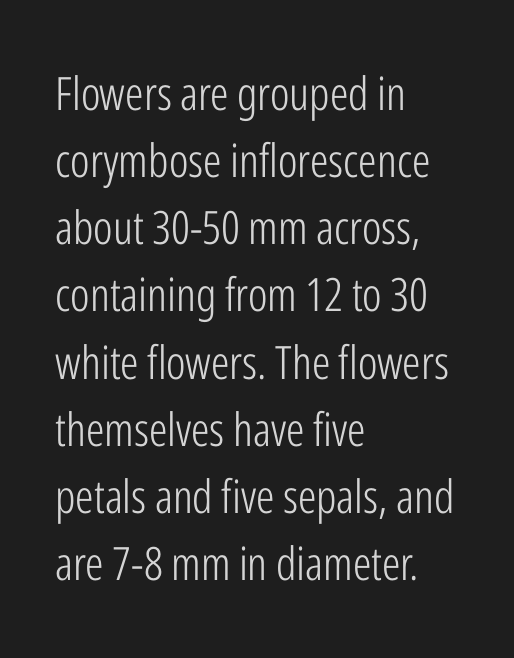
Serifs: no, the terminals of the letterforms are clean. Whoever set this chose a conventional vertical rhythm. The baseline area is clear. There is no visible air inserted between adjacent glyphs. This sample has the flowing, uneven cadence of proportional lettering. In terms of posture, this sample is upright.
